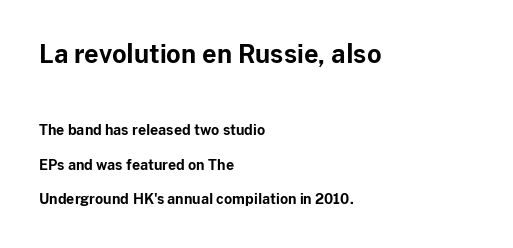
The image shows 25 px bold type, upright; set left-aligned, loose line spacing (2.48x), normal letter spacing, not underlined; the first (top) block is 1.79x larger.
